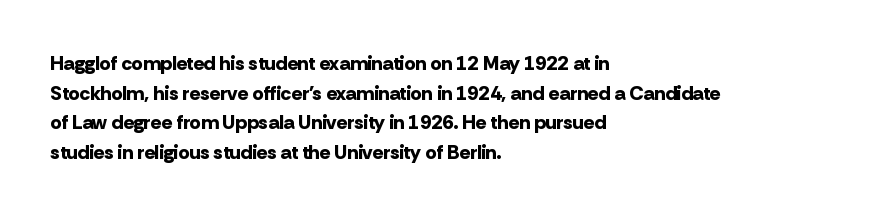
Q: Is the text bold? A: Yes.
Q: Is the text italic (slanted)? A: No, it is upright.
Q: Is the text underlined? A: No.
Q: How is the paragraph aligned? A: Left-aligned.
Q: Is the spacing between letters normal or unusually wide? A: Normal.
Q: Is the spacing between lines tight, normal or loose? A: Normal.
